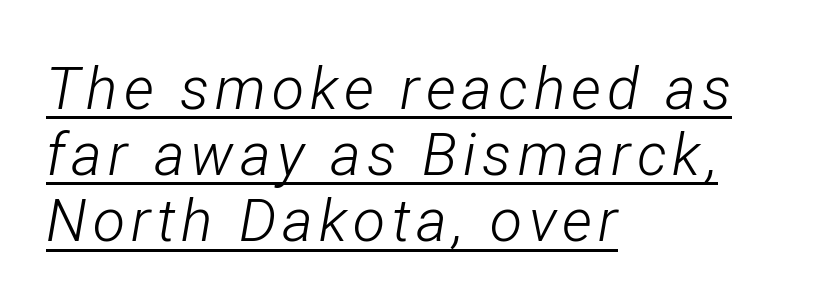
The image shows 59 px light, condensed type, italic (leaning right); set left-aligned, tight line spacing (1.12x), underlined; low stroke contrast and a medium x-height.
